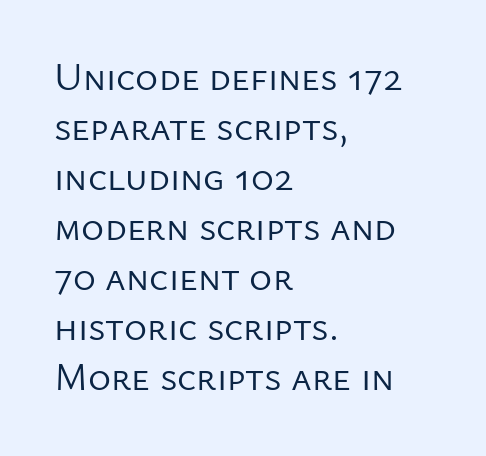
The image shows 39 px regular-weight sans-serif type, upright; set left-aligned, normal line spacing (1.28x), normal letter spacing, not underlined; low stroke contrast and a medium x-height.
